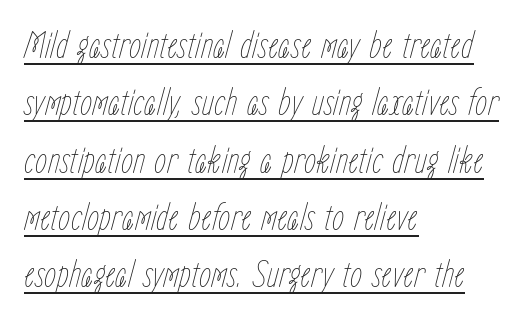
{"italic": "yes", "lean": "right", "slant_degrees": 15, "bold": "no", "weight": "thin", "width": "condensed", "stroke_contrast": "low", "x_height": "medium", "monospaced": "no", "underline": "yes", "align": "left", "line_spacing": "normal", "line_spacing_ratio": 1.47, "letter_spacing": "normal", "letter_spacing_em": 0.0, "glyph_px": 39}
